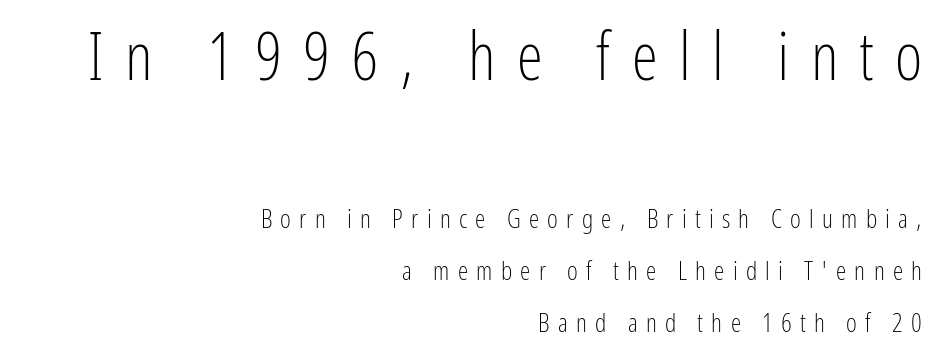
Q: Is the text bold? A: No.
Q: Is the text italic (slanted)? A: No, it is upright.
Q: Is the typeface a serif or a sans-serif typeface? A: Sans-serif.
Q: Is the text underlined? A: No.
Q: How is the paragraph aligned? A: Right-aligned.
Q: Is the spacing between letters normal or unusually wide? A: Unusually wide.
Q: Is the spacing between lines tight, normal or loose? A: Loose.
Q: Which block of text is set in a larger size, the first (top) or the second (bottom)? A: The first (top) one.
Q: Width (condensed, normal, or wide)? A: Condensed.
Q: Stroke contrast? A: Low.
Q: x-height? A: Medium.
Q: Monospaced? A: No.
